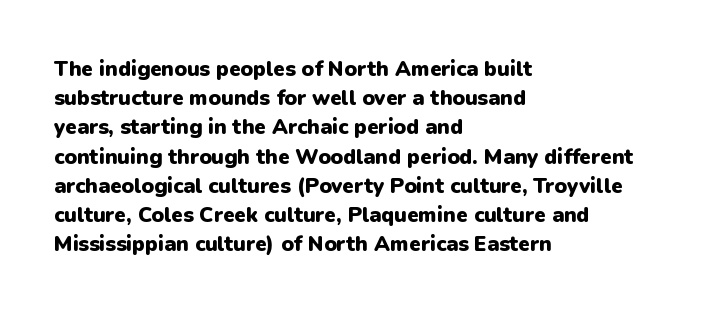
The image shows 21 px bold type, upright; set left-aligned, normal line spacing (1.39x), normal letter spacing, not underlined.
